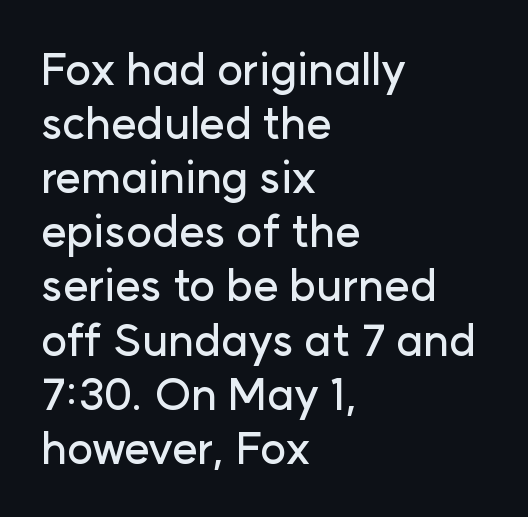
{"serif": "no", "italic": "no", "width": "normal", "stroke_contrast": "low", "x_height": "medium", "monospaced": "no", "underline": "no", "align": "left", "line_spacing_ratio": 1.23, "letter_spacing": "normal", "letter_spacing_em": 0.0, "glyph_px": 44}
